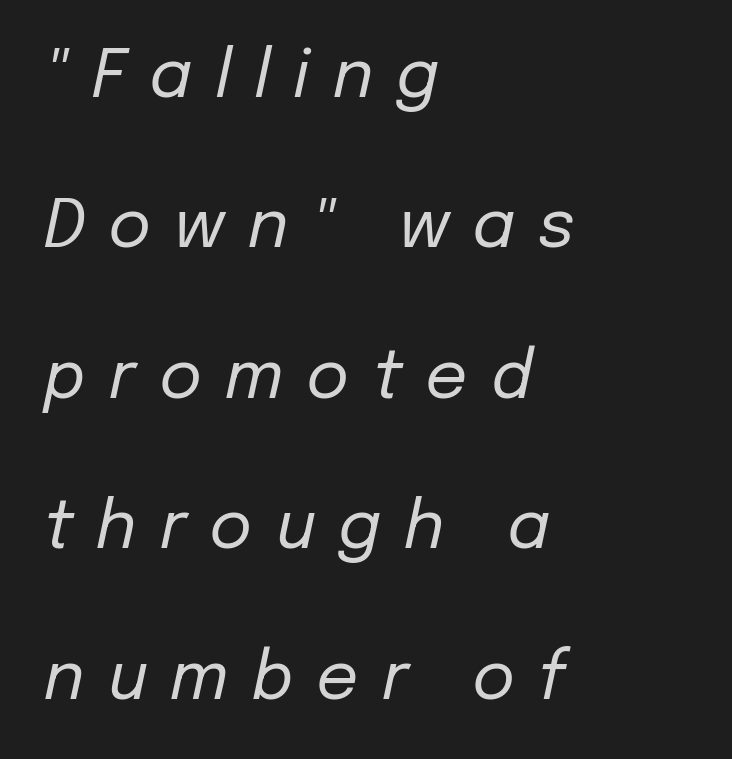
{"italic": "yes", "lean": "right", "slant_degrees": 12, "bold": "no", "weight": "regular", "width": "normal", "stroke_contrast": "low", "x_height": "medium", "monospaced": "no", "underline": "no", "align": "left", "line_spacing": "loose", "line_spacing_ratio": 2.28, "letter_spacing": "wide", "letter_spacing_em": 0.35, "glyph_px": 66}
